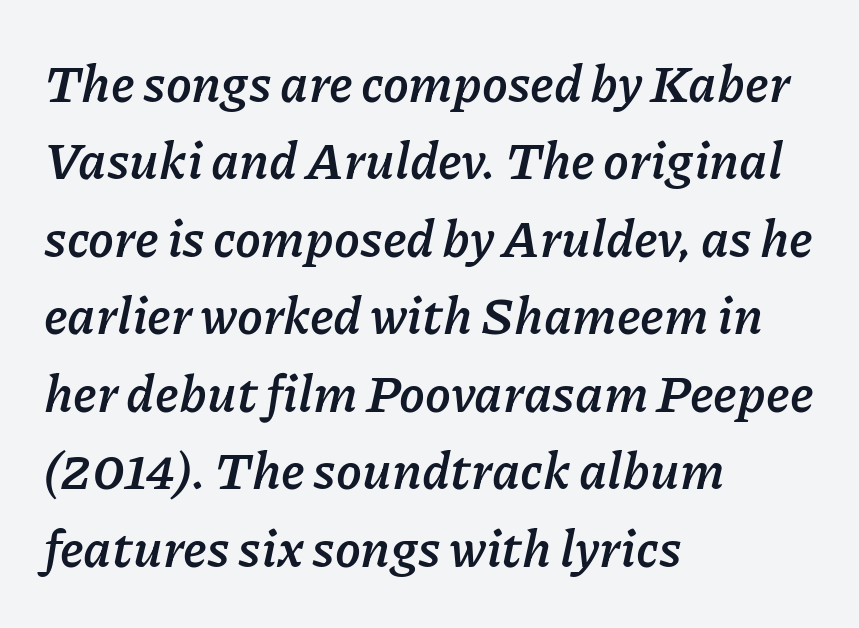
The image shows 52 px semibold type, italic (leaning right); set left-aligned, normal line spacing (1.49x), normal letter spacing, not underlined; low stroke contrast and a medium x-height.
